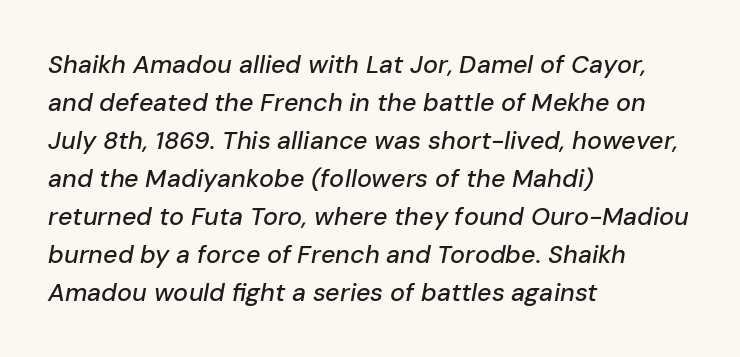
The image shows 25 px text type, italic (leaning right); set left-aligned, normal line spacing (1.52x), normal letter spacing, not underlined.
